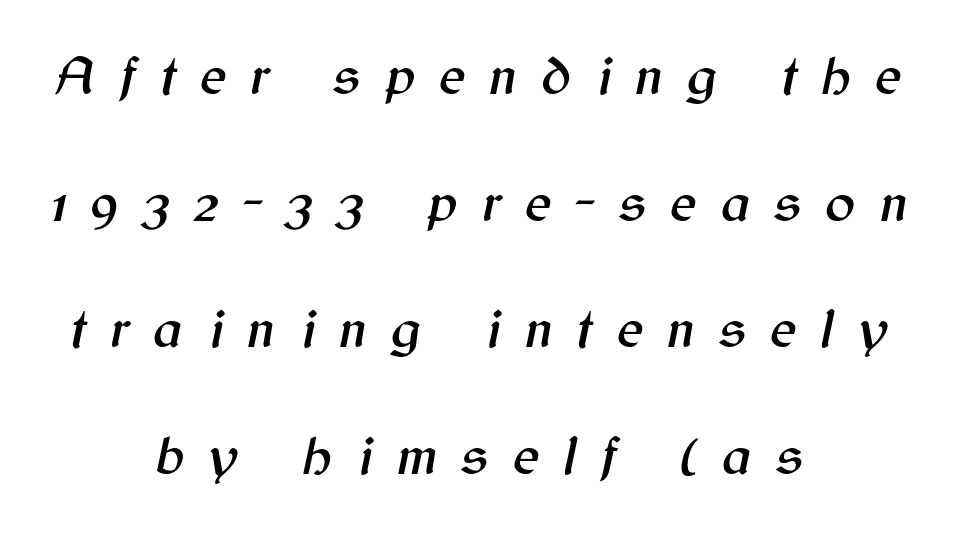
The image shows 56 px text type, italic (leaning right); set centered, loose line spacing (2.26x), unusually wide letter spacing (+0.43 em), not underlined; medium stroke contrast and a medium x-height.
